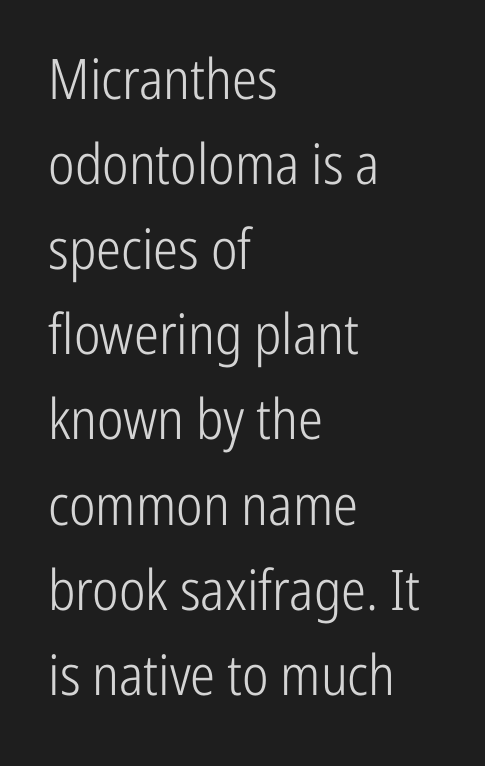
Q: Is the text bold? A: No.
Q: Is the text italic (slanted)? A: No, it is upright.
Q: Is the typeface a serif or a sans-serif typeface? A: Sans-serif.
Q: Is the text underlined? A: No.
Q: How is the paragraph aligned? A: Left-aligned.
Q: Is the spacing between letters normal or unusually wide? A: Normal.
Q: Is the spacing between lines tight, normal or loose? A: Normal.
Q: Width (condensed, normal, or wide)? A: Condensed.
Q: Stroke contrast? A: Low.
Q: x-height? A: Medium.
Q: Monospaced? A: No.
